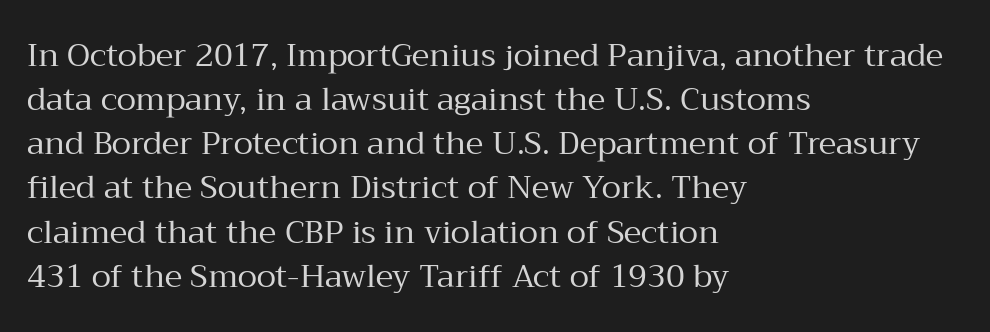
Descenders are the only things crossing below the line. No italicization has been applied; the sample stays upright. The lines sit at an ordinary, default distance from one another. The setting favours the left margin, as ordinary paragraphs usually do. This rendering employs a face with finishing strokes, i.e., a serif. Students, note that the glyphs here touch the page at normal intervals.
